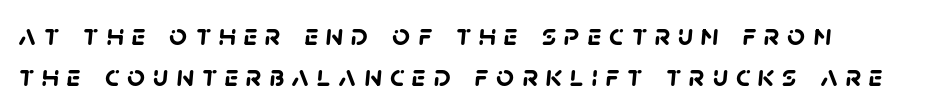
{"serif": "no", "bold": "yes", "weight": "semibold", "width": "normal", "stroke_contrast": "low", "x_height": "large", "monospaced": "no", "underline": "no", "line_spacing": "normal", "line_spacing_ratio": 1.31, "letter_spacing": "wide", "letter_spacing_em": 0.25, "glyph_px": 31}
